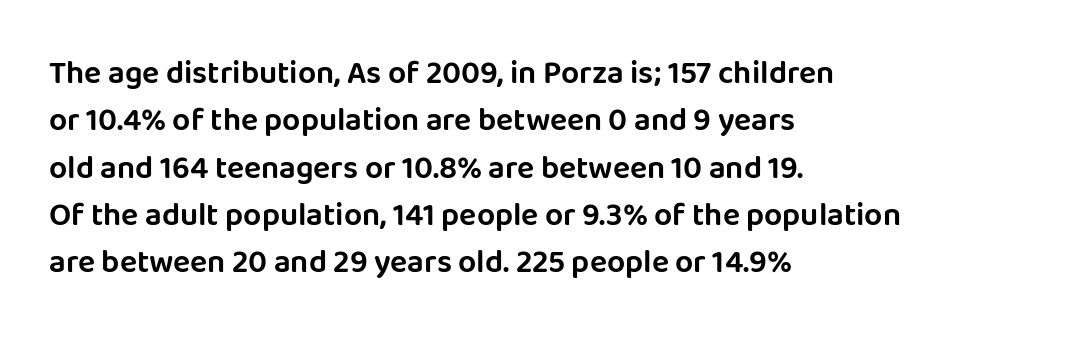
Q: Is the text italic (slanted)? A: No, it is upright.
Q: Is the typeface a serif or a sans-serif typeface? A: Sans-serif.
Q: Is the text underlined? A: No.
Q: How is the paragraph aligned? A: Left-aligned.
Q: Is the spacing between letters normal or unusually wide? A: Normal.
Q: Is the spacing between lines tight, normal or loose? A: Normal.
Q: Width (condensed, normal, or wide)? A: Normal.
Q: Stroke contrast? A: Low.
Q: x-height? A: Large.
Q: Monospaced? A: No.
